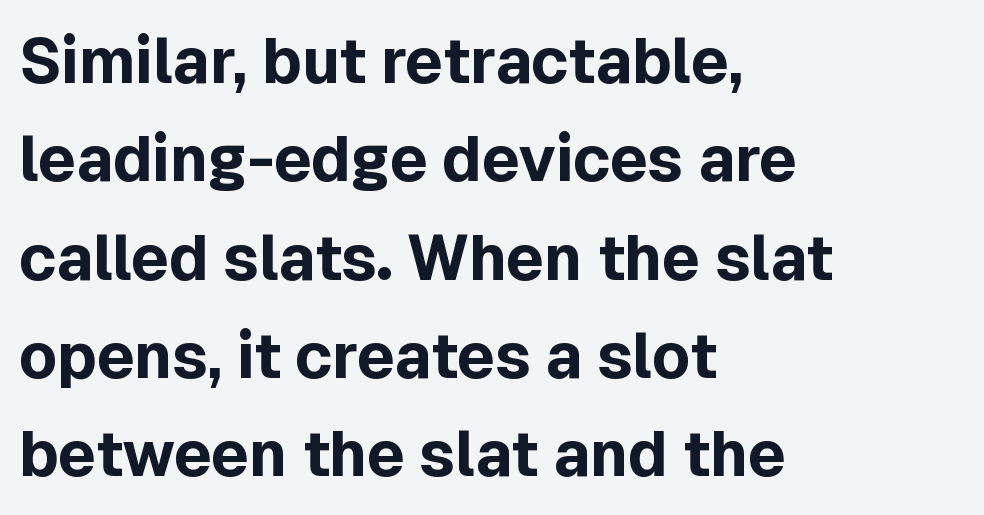
The image shows 63 px bold sans-serif type, upright; set left-aligned, normal line spacing (1.56x), normal letter spacing, not underlined; a medium x-height.
